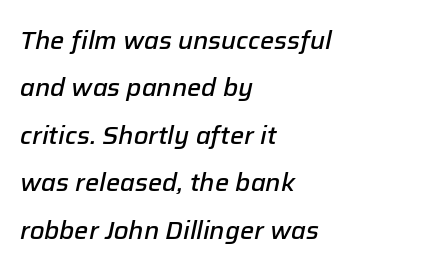
The space beneath each line is pristine and unruled. One glance says open: line gaps are wider than usual. The text carries the slant typical of an italic or oblique font. As a designer I'd log this as weight 600, semibold. Every row of glyphs begins at an identical x-position on the left. The passage shown has conventional tracking throughout.
